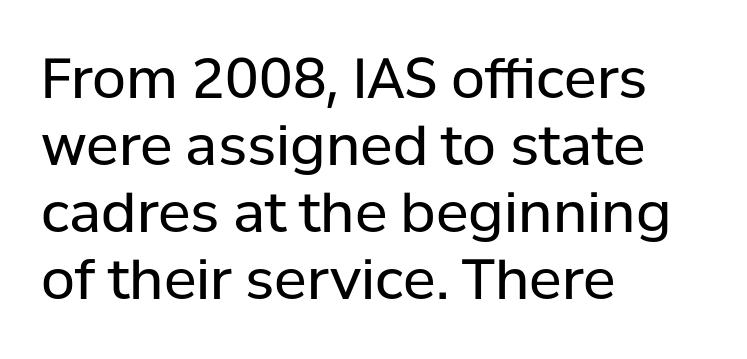
Stems here are at most as thick as an everyday book face. Vertical strokes here are truly vertical. The rendering anchors every line to the left-hand side. The characters display no serif detailing; their extremities are plain. A bare baseline throughout the passage. Each letter keeps its own natural width here, so spacing adapts to shape.
